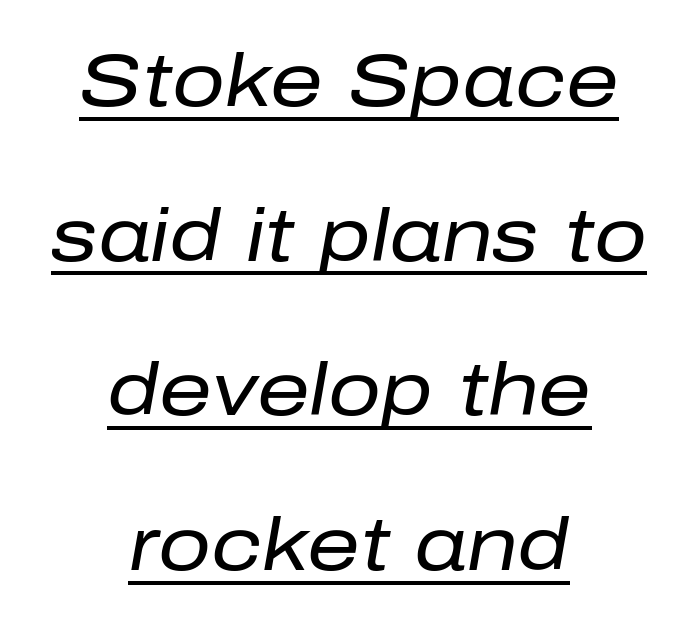
A typographer would call this underscored text. There is no visible air inserted between adjacent glyphs. Each new line begins a long way beneath the previous one. Weight: regular or lighter. The rendering uses natural spacing where letterforms have individual widths. Yep, that's italic — everything's leaning.
